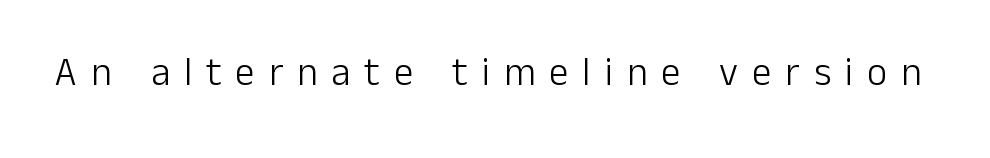
The image shows 39 px light sans-serif type, upright; set unusually wide letter spacing (+0.36 em), not underlined; low stroke contrast and a medium x-height.
